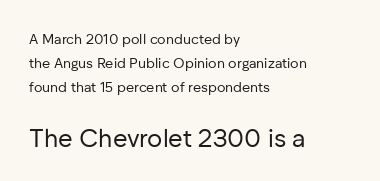
The image shows 25 px text type, upright; set left-aligned, line spacing 1.71x, normal letter spacing, not underlined; the second (bottom) block is 1.79x larger.
